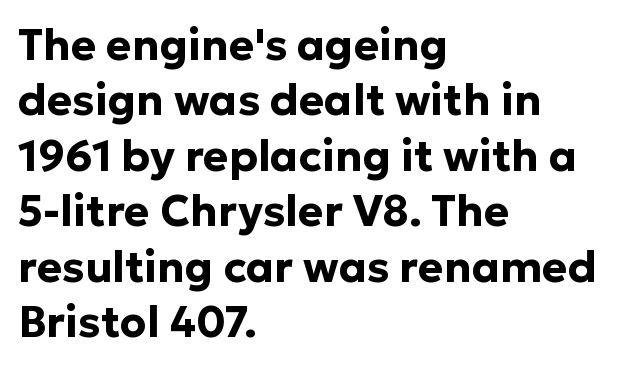
The image shows 43 px bold sans-serif type, upright; set left-aligned, normal line spacing (1.29x), normal letter spacing, not underlined; low stroke contrast and a medium x-height.
